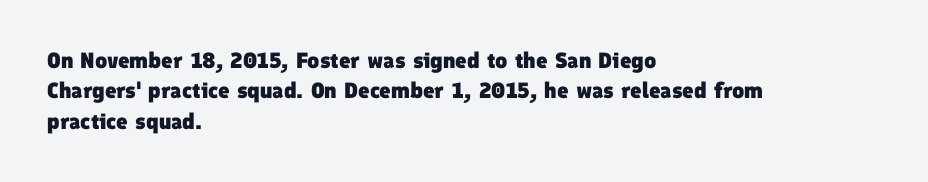
The image shows 22 px bold type; set left-aligned, normal line spacing (1.38x), normal letter spacing, not underlined.
